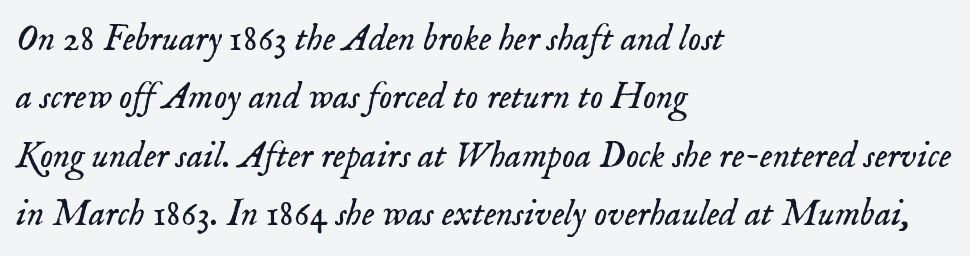
Q: Is the text bold? A: No.
Q: Is the text italic (slanted)? A: Yes, it leans right by about 18 degrees.
Q: Is the typeface a serif or a sans-serif typeface? A: Serif.
Q: Is the text underlined? A: No.
Q: How is the paragraph aligned? A: Left-aligned.
Q: Is the spacing between letters normal or unusually wide? A: Normal.
Q: Is the spacing between lines tight, normal or loose? A: Normal.
Q: Width (condensed, normal, or wide)? A: Normal.
Q: Stroke contrast? A: Low.
Q: x-height? A: Small.
Q: Monospaced? A: No.
